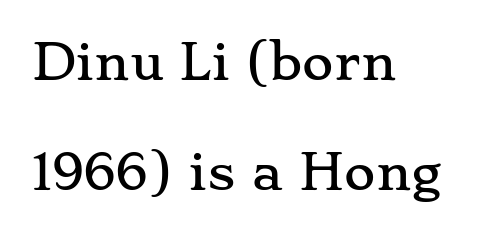
Q: Is the text italic (slanted)? A: No, it is upright.
Q: Is the typeface a serif or a sans-serif typeface? A: Serif.
Q: Is the text underlined? A: No.
Q: How is the paragraph aligned? A: Left-aligned.
Q: Is the spacing between letters normal or unusually wide? A: Normal.
Q: Is the spacing between lines tight, normal or loose? A: Loose.
Q: Width (condensed, normal, or wide)? A: Wide.
Q: Stroke contrast? A: Low.
Q: x-height? A: Small.
Q: Monospaced? A: No.
